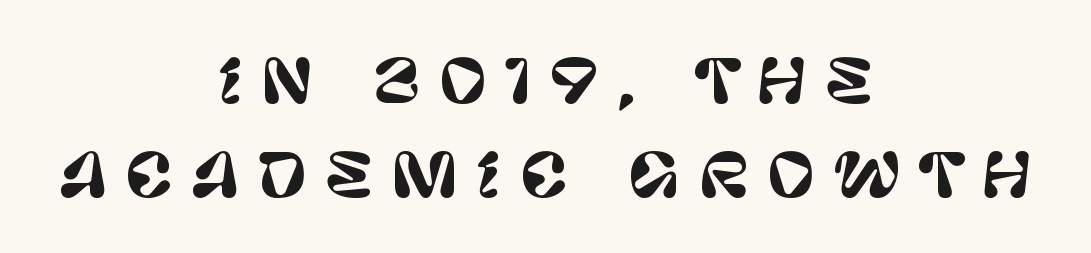
Q: Is the text italic (slanted)? A: Yes.
Q: Is the typeface a serif or a sans-serif typeface? A: Sans-serif.
Q: Is the text underlined? A: No.
Q: How is the paragraph aligned? A: Centered.
Q: Is the spacing between letters normal or unusually wide? A: Unusually wide.
Q: Is the spacing between lines tight, normal or loose? A: Normal.
Q: Width (condensed, normal, or wide)? A: Normal.
Q: Stroke contrast? A: Low.
Q: x-height? A: Large.
Q: Monospaced? A: No.
